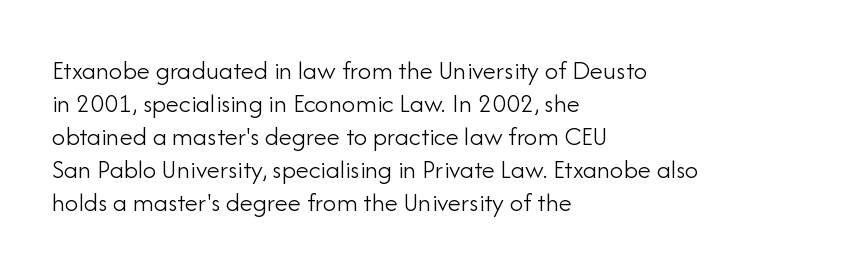
The image shows 27 px text type, upright; set left-aligned, line spacing 1.22x, normal letter spacing, not underlined.
